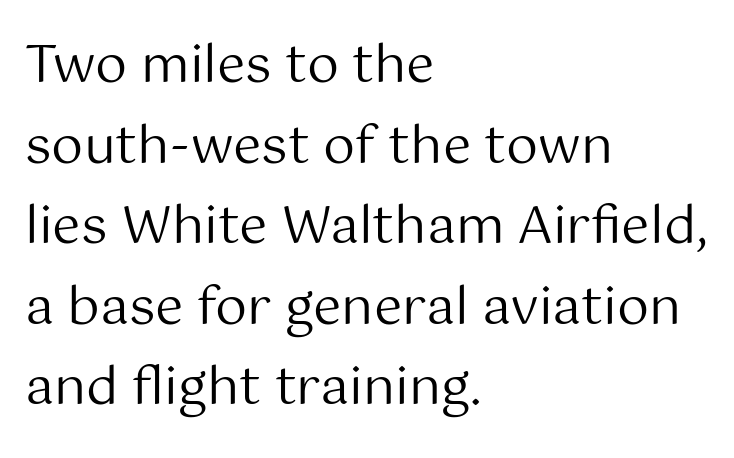
Where is the straight margin? On the left. Clear beneath every line of the passage. Regarding serifs, this sample does without them. A typesetter would call this leading conventional body-copy spacing.
